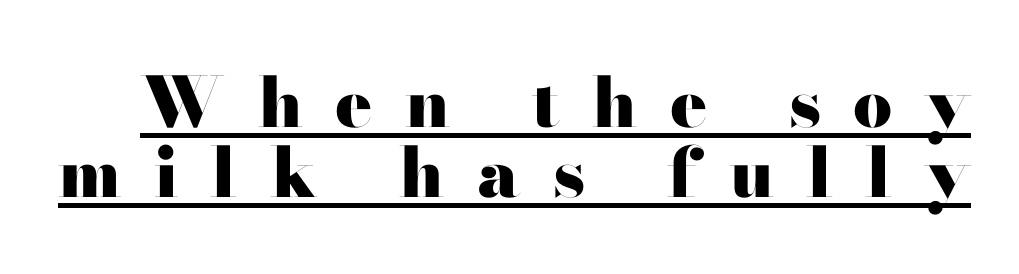
The image shows 69 px heavy, wide sans-serif type, upright; set tight line spacing (1.01x), unusually wide letter spacing (+0.47 em), underlined; high stroke contrast and a small x-height.
